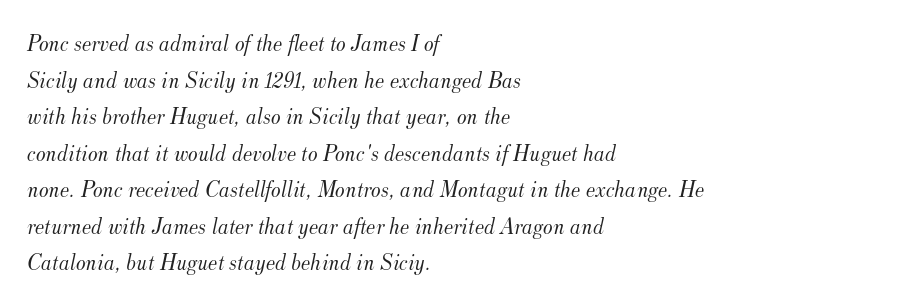
The image shows 23 px text type, italic (leaning right); set left-aligned, normal line spacing (1.59x), normal letter spacing, not underlined.
